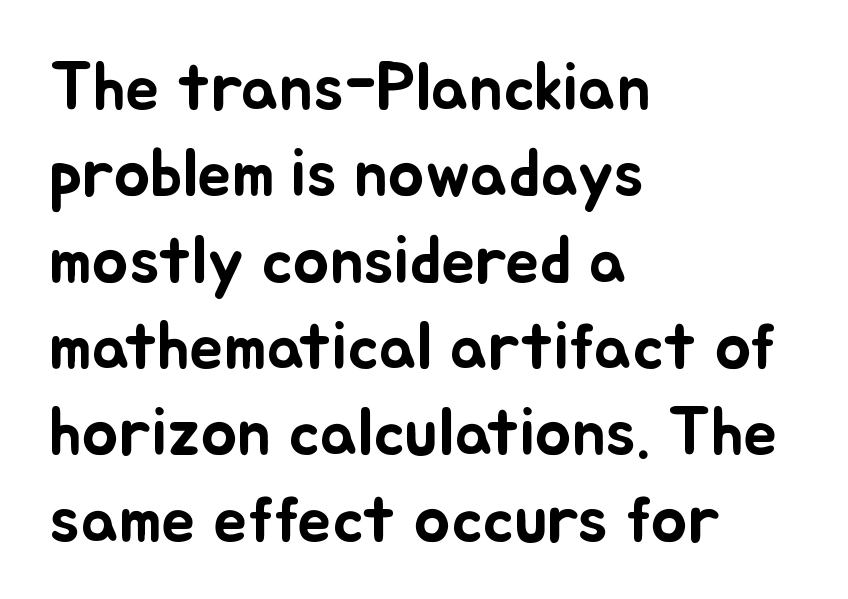
The image shows 68 px text type, upright; set left-aligned, normal line spacing (1.27x), normal letter spacing, not underlined; low stroke contrast and a small x-height.
